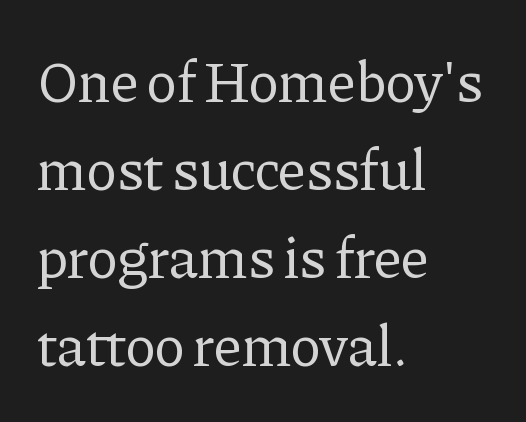
Q: Is the text bold? A: No.
Q: Is the text italic (slanted)? A: No, it is upright.
Q: Is the typeface a serif or a sans-serif typeface? A: Serif.
Q: Is the text underlined? A: No.
Q: How is the paragraph aligned? A: Left-aligned.
Q: Is the spacing between letters normal or unusually wide? A: Normal.
Q: Is the spacing between lines tight, normal or loose? A: Normal.
Q: Width (condensed, normal, or wide)? A: Normal.
Q: Stroke contrast? A: Low.
Q: x-height? A: Medium.
Q: Monospaced? A: No.
